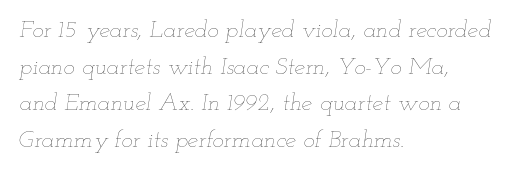
Q: Is the text bold? A: No.
Q: Is the text italic (slanted)? A: Yes, it leans right by about 12 degrees.
Q: Is the text underlined? A: No.
Q: How is the paragraph aligned? A: Left-aligned.
Q: Is the spacing between letters normal or unusually wide? A: Normal.
Q: Is the spacing between lines tight, normal or loose? A: Normal.
